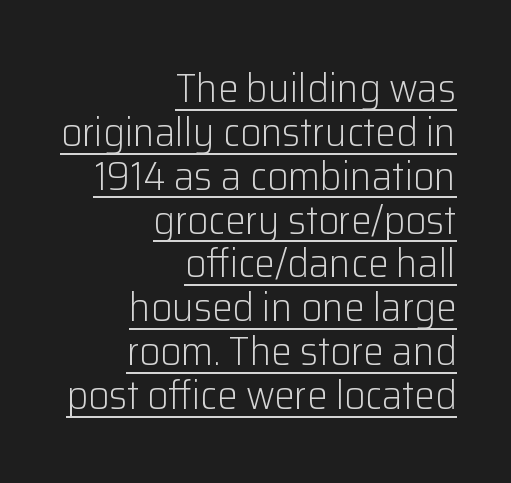
Q: Is the text bold? A: No.
Q: Is the text italic (slanted)? A: No, it is upright.
Q: Is the typeface a serif or a sans-serif typeface? A: Sans-serif.
Q: Is the text underlined? A: Yes.
Q: How is the paragraph aligned? A: Right-aligned.
Q: Is the spacing between letters normal or unusually wide? A: Normal.
Q: Is the spacing between lines tight, normal or loose? A: Tight.
Q: Width (condensed, normal, or wide)? A: Normal.
Q: Stroke contrast? A: Low.
Q: x-height? A: Medium.
Q: Monospaced? A: No.
